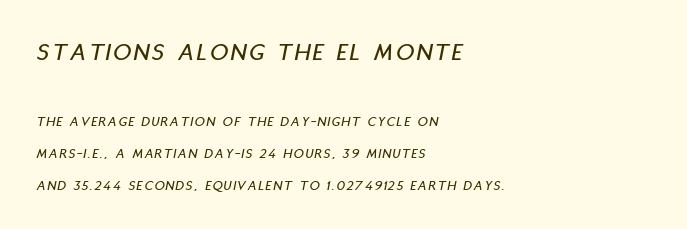
{"italic": "yes", "lean": "right", "slant_degrees": 11, "underline": "no", "align": "left", "line_spacing": "loose", "line_spacing_ratio": 2.26, "larger_block": "first", "size_ratio": 1.79, "glyph_px": 25}
